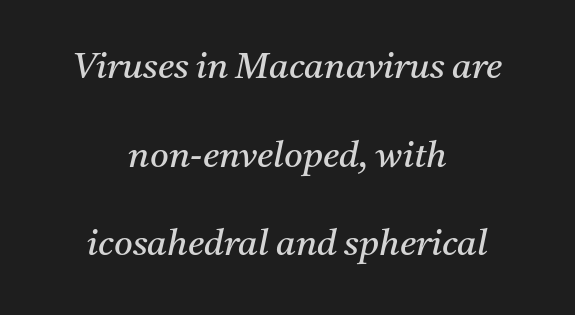
Q: Is the text bold? A: No.
Q: Is the text italic (slanted)? A: Yes, it leans right by about 11 degrees.
Q: Is the typeface a serif or a sans-serif typeface? A: Serif.
Q: Is the text underlined? A: No.
Q: How is the paragraph aligned? A: Centered.
Q: Is the spacing between letters normal or unusually wide? A: Normal.
Q: Is the spacing between lines tight, normal or loose? A: Loose.
Q: Width (condensed, normal, or wide)? A: Normal.
Q: Stroke contrast? A: Medium.
Q: x-height? A: Medium.
Q: Monospaced? A: No.
